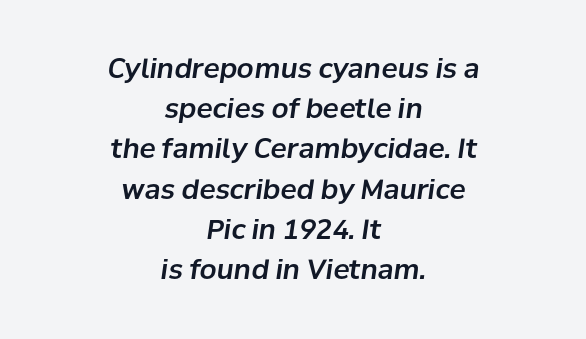
{"italic": "yes", "lean": "right", "slant_degrees": 8, "underline": "no", "align": "center", "line_spacing": "normal", "line_spacing_ratio": 1.49, "letter_spacing": "normal", "letter_spacing_em": 0.0, "glyph_px": 27}
